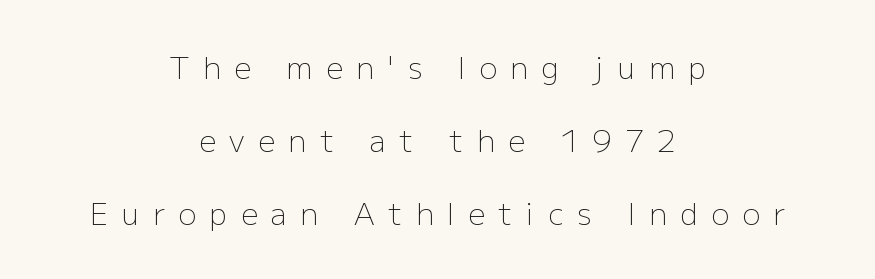
{"serif": "no", "italic": "no", "bold": "no", "weight": "light", "width": "normal", "stroke_contrast": "low", "x_height": "medium", "monospaced": "no", "underline": "no", "align": "center", "line_spacing": "loose", "line_spacing_ratio": 2.44, "letter_spacing": "wide", "letter_spacing_em": 0.45, "glyph_px": 30}
